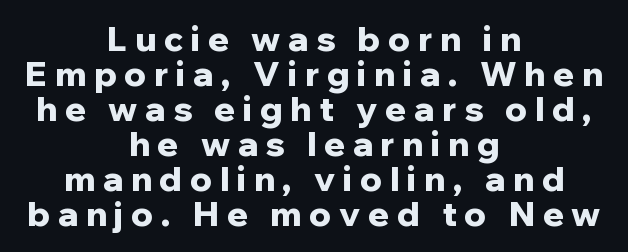
The image shows 34 px bold sans-serif type, upright; set centered, tight line spacing (1.03x), unusually wide letter spacing (+0.23 em), not underlined; low stroke contrast and a medium x-height.
